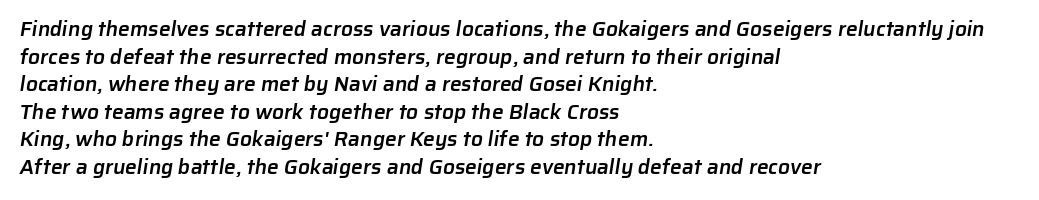
Q: Is the text bold? A: Semi-bold.
Q: Is the text underlined? A: No.
Q: How is the paragraph aligned? A: Left-aligned.
Q: Is the spacing between letters normal or unusually wide? A: Normal.
Q: Is the spacing between lines tight, normal or loose? A: Normal.
